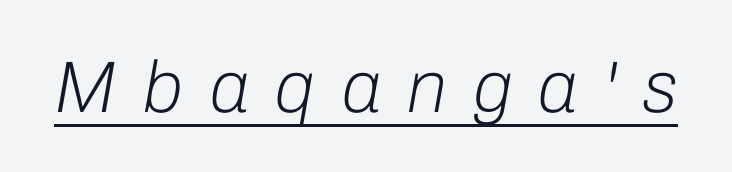
Q: Is the text bold? A: No.
Q: Is the text italic (slanted)? A: Yes, it leans right by about 10 degrees.
Q: Is the text underlined? A: Yes.
Q: Is the spacing between letters normal or unusually wide? A: Unusually wide.
Q: Width (condensed, normal, or wide)? A: Normal.
Q: Stroke contrast? A: Low.
Q: x-height? A: Medium.
Q: Monospaced? A: No.
